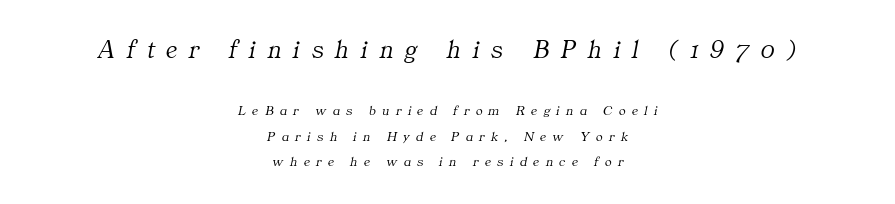
{"italic": "yes", "lean": "right", "slant_degrees": 11, "bold": "no", "underline": "no", "align": "center", "line_spacing_ratio": 1.82, "letter_spacing": "wide", "letter_spacing_em": 0.46, "larger_block": "first", "size_ratio": 1.86, "glyph_px": 26}
